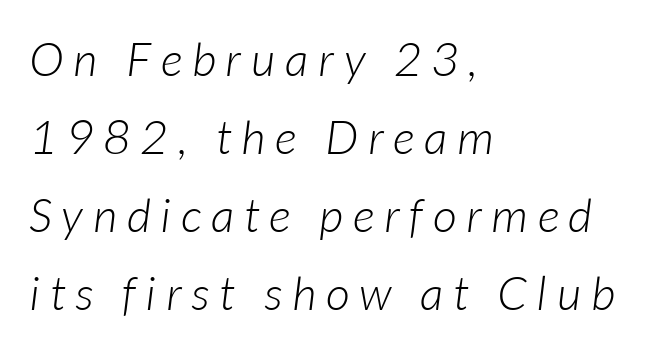
Is there much room between lines? A standard amount, neither cramped nor airy. Quick note: italic. Glance below the letters and you will spot only blank space. The rag falls on the right side of this text block. Substantial extra tracking has been applied to these lines.
